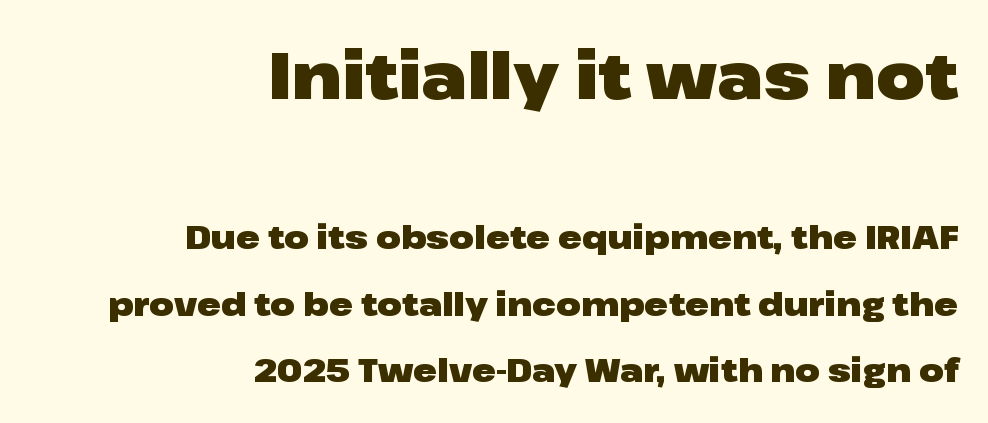
Glance below the letters and you will spot only blank space. Ascenders rise straight up at ninety degrees. These lines are rendered in a variable-pitch font. The passage shown begins with its larger block and ends with its smaller one. Vertically, the passage feels expansive, rows floating well apart.
